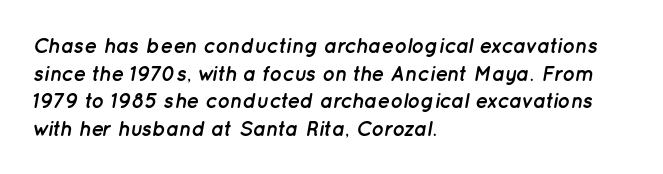
Anything drawn beneath the words? Only blank space. Would a proofreader flag this as italicized? Yes. The horizontal fit of the characters is conventional and even. Each new line begins a customary step beneath the previous one. Emphasis by weight is at full strength: bold.
